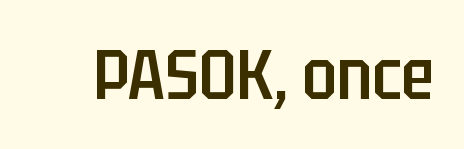
{"serif": "no", "italic": "no", "bold": "semi", "weight": "semibold", "width": "condensed", "stroke_contrast": "low", "x_height": "large", "monospaced": "no", "underline": "no", "letter_spacing": "normal", "letter_spacing_em": 0.0, "glyph_px": 70}
